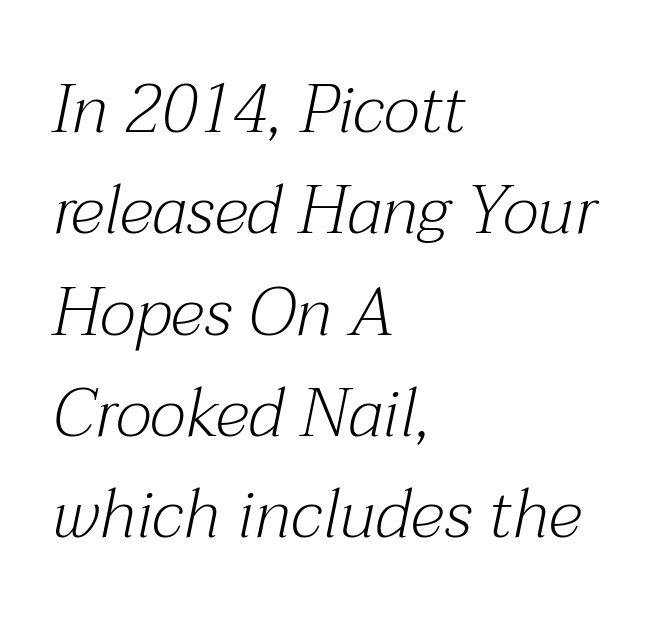
The image shows 68 px light serif type, italic (leaning right); set left-aligned, normal line spacing (1.49x), normal letter spacing, not underlined; medium stroke contrast and a medium x-height.
